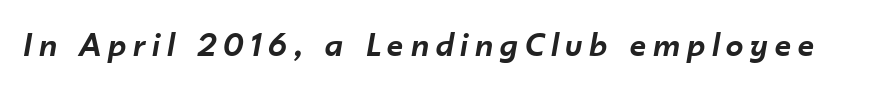
Q: Is the text bold? A: Semi-bold.
Q: Is the text italic (slanted)? A: Yes, it leans right by about 10 degrees.
Q: Is the text underlined? A: No.
Q: Is the spacing between letters normal or unusually wide? A: Unusually wide.
Q: Width (condensed, normal, or wide)? A: Normal.
Q: Stroke contrast? A: Low.
Q: x-height? A: Small.
Q: Monospaced? A: No.
